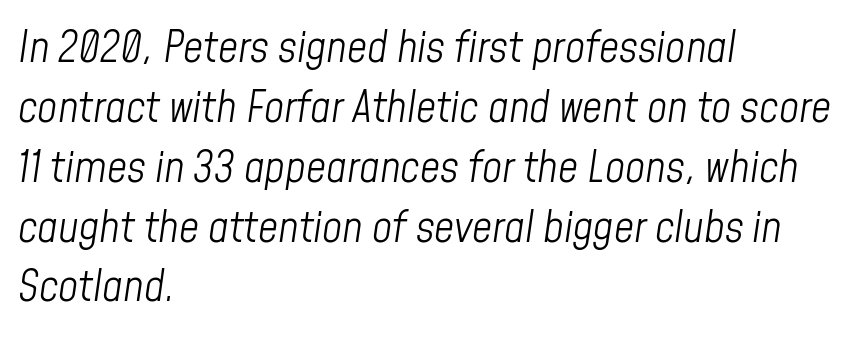
Q: Is the text bold? A: No.
Q: Is the text italic (slanted)? A: Yes, it leans right by about 8 degrees.
Q: Is the text underlined? A: No.
Q: How is the paragraph aligned? A: Left-aligned.
Q: Is the spacing between letters normal or unusually wide? A: Normal.
Q: Is the spacing between lines tight, normal or loose? A: Normal.
Q: Width (condensed, normal, or wide)? A: Condensed.
Q: Stroke contrast? A: Low.
Q: x-height? A: Medium.
Q: Monospaced? A: No.
